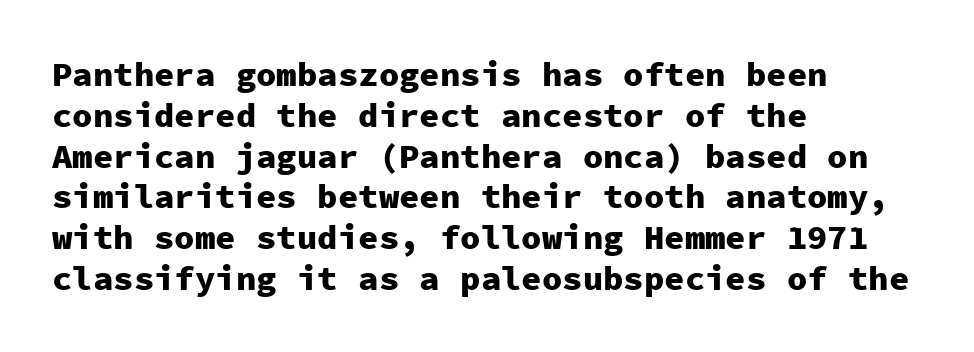
The baseline area is clear. These lines are rendered in a fixed-pitch font. Nothing unusual about the tracking: characters are spaced as the font intends. This is heavy type, rendered in bold.
